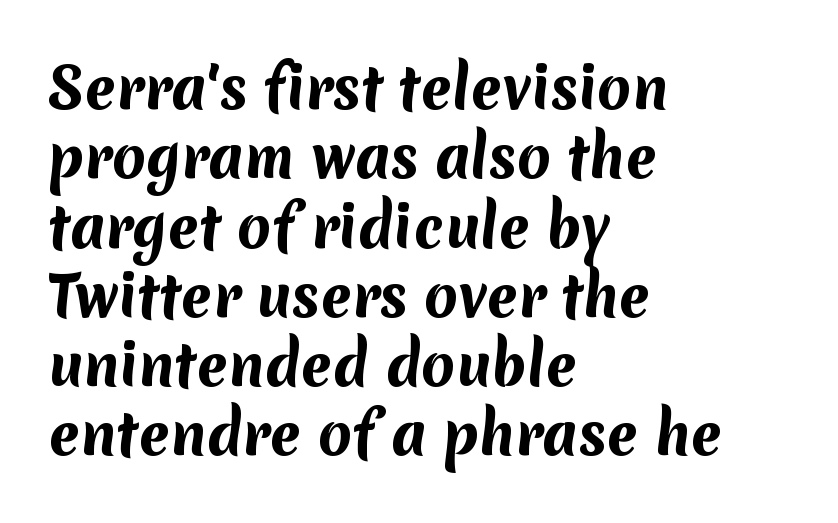
The image shows 55 px bold sans-serif type; set left-aligned, normal line spacing (1.26x), normal letter spacing, not underlined; medium stroke contrast and a medium x-height.
